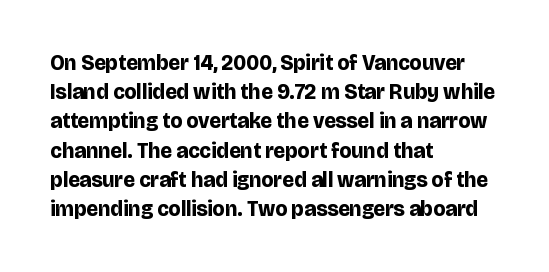
When letters stand straight like this, we call the style roman or upright. Line starts are locked; line ends wander. Quick note: underline off. Words appear dense and cohesive because spacing is normal. A normal amount of white space separates one row of letters from the next.
